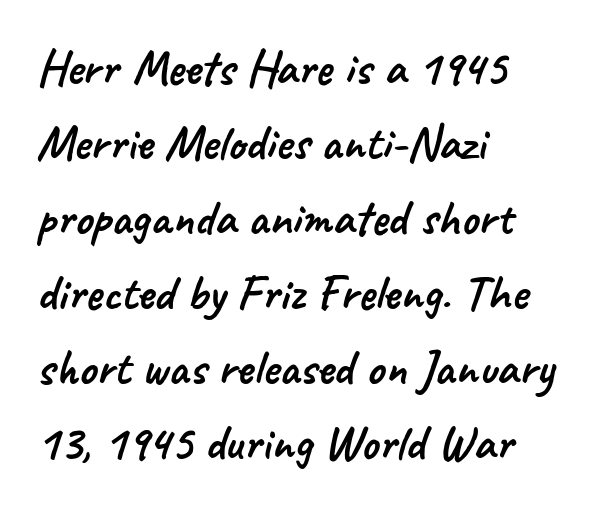
Interline gaps are of average width in this sample. Letters rest on an invisible, unmarked baseline. Is the letter spacing exaggerated? No — it looks like the ordinary default. Serifs: no, the terminals of the letterforms are clean.
